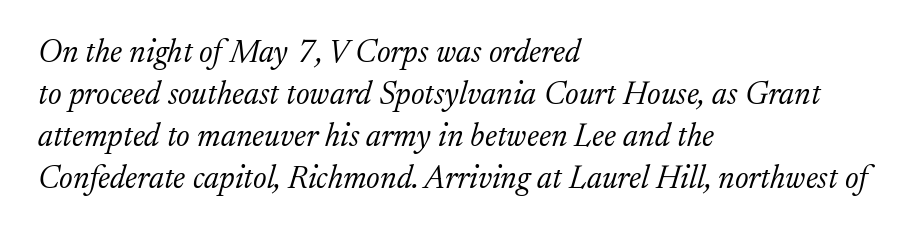
Q: Is the text bold? A: No.
Q: Is the text italic (slanted)? A: Yes, it leans right by about 17 degrees.
Q: Is the typeface a serif or a sans-serif typeface? A: Serif.
Q: Is the text underlined? A: No.
Q: How is the paragraph aligned? A: Left-aligned.
Q: Is the spacing between letters normal or unusually wide? A: Normal.
Q: Is the spacing between lines tight, normal or loose? A: Normal.
Q: Width (condensed, normal, or wide)? A: Normal.
Q: Stroke contrast? A: Low.
Q: x-height? A: Medium.
Q: Monospaced? A: No.
